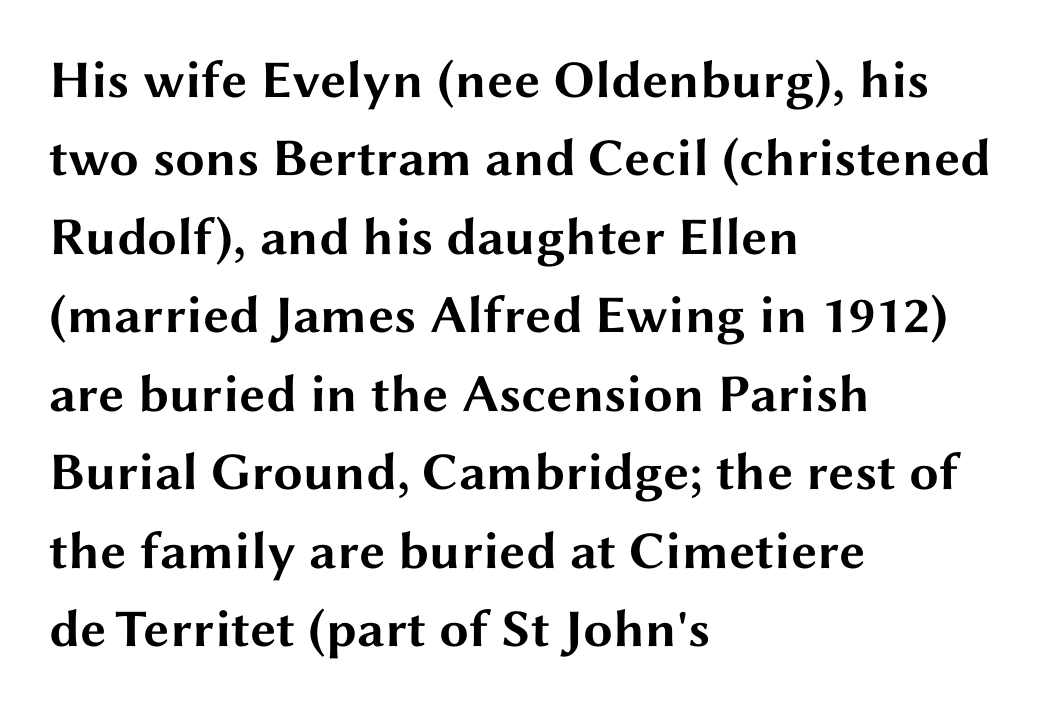
Casual observation: everything's shoved over to the left. Character widths vary here, with narrow letters taking less room than wide ones. The designer left line spacing at the default. Vertical strokes here are truly vertical. The face used here is a sans, in the tradition of grotesques and geometrics.
